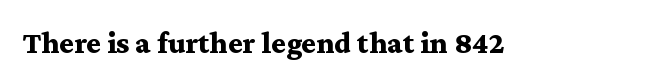
{"serif": "yes", "italic": "no", "bold": "yes", "weight": "bold", "width": "wide", "stroke_contrast": "medium", "x_height": "medium", "monospaced": "no", "underline": "no", "letter_spacing": "normal", "letter_spacing_em": 0.0, "glyph_px": 31}
